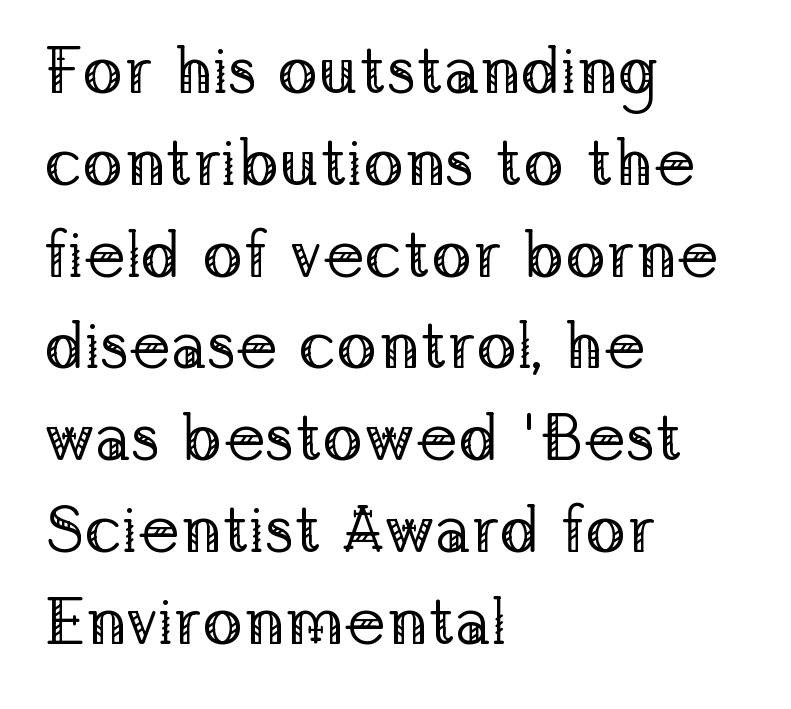
Q: Is the text bold? A: No.
Q: Is the text italic (slanted)? A: No, it is upright.
Q: Is the typeface a serif or a sans-serif typeface? A: Serif.
Q: Is the text underlined? A: No.
Q: How is the paragraph aligned? A: Left-aligned.
Q: Is the spacing between letters normal or unusually wide? A: Normal.
Q: Is the spacing between lines tight, normal or loose? A: Normal.
Q: Width (condensed, normal, or wide)? A: Normal.
Q: Stroke contrast? A: Low.
Q: x-height? A: Medium.
Q: Monospaced? A: No.
